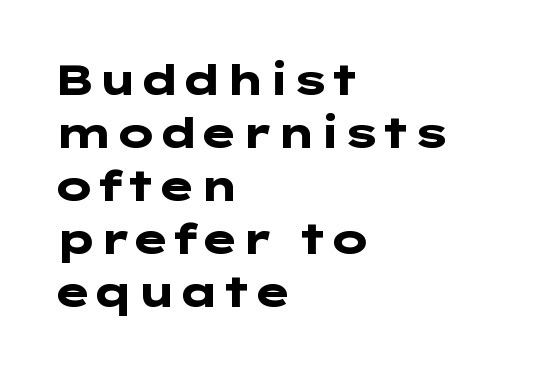
If you measured baseline to baseline, you'd find a middling distance. Just letters on the line, the space beneath them empty. The paragraph has a hard left edge and a soft right edge. Is this a sans? Yes — the strokes have no serifs. The font is running at its bold setting. The typography opts for an upright posture over an oblique one.
